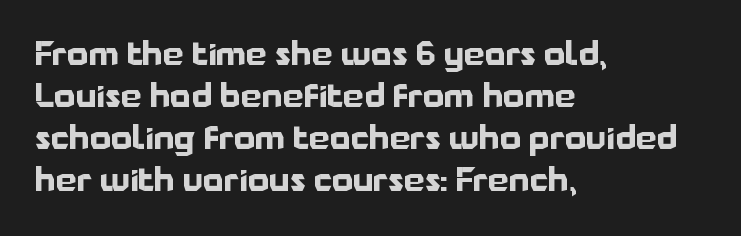
The image shows 33 px bold sans-serif type, upright; set left-aligned, normal line spacing (1.27x), normal letter spacing, not underlined; low stroke contrast and a medium x-height.
